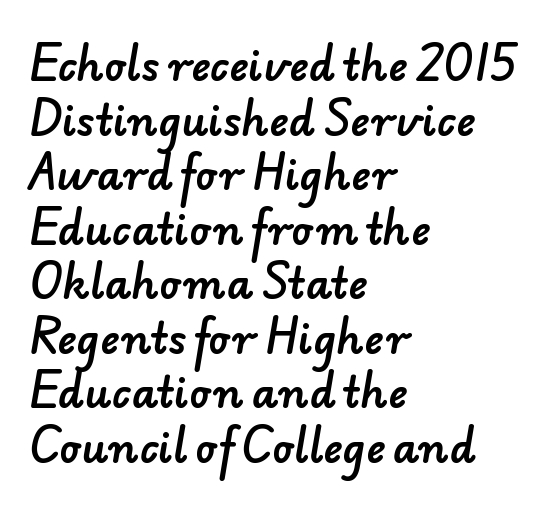
Inter-character spacing is left at the font's built-in metrics. The space beneath each line is pristine and unruled. The face used here is a sans, in the tradition of grotesques and geometrics. Notice how the passage keeps a crisp vertical edge on the left only.
